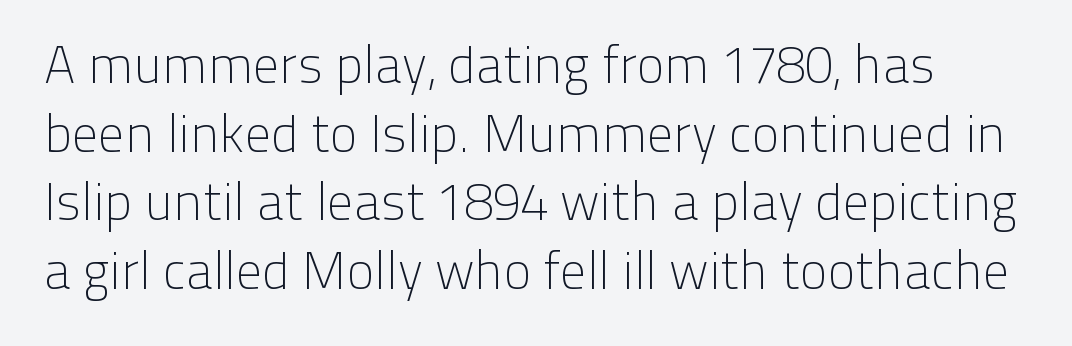
The image shows 52 px light sans-serif type, upright; set normal line spacing (1.32x), normal letter spacing, not underlined; low stroke contrast and a medium x-height.
